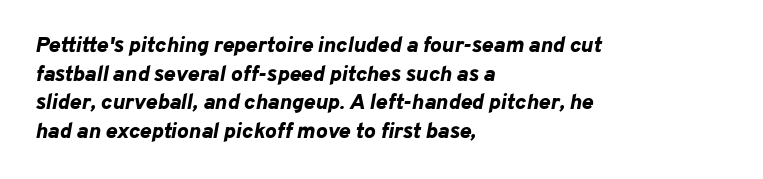
The image shows 22 px bold type, italic (leaning right); set left-aligned, normal line spacing (1.3x), normal letter spacing, not underlined.
